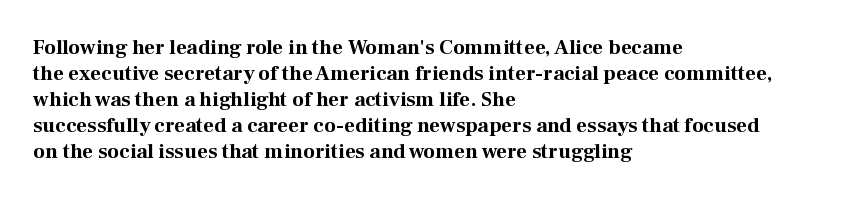
{"italic": "no", "bold": "yes", "underline": "no", "align": "left", "line_spacing_ratio": 1.24, "letter_spacing": "normal", "letter_spacing_em": 0.0, "glyph_px": 21}
